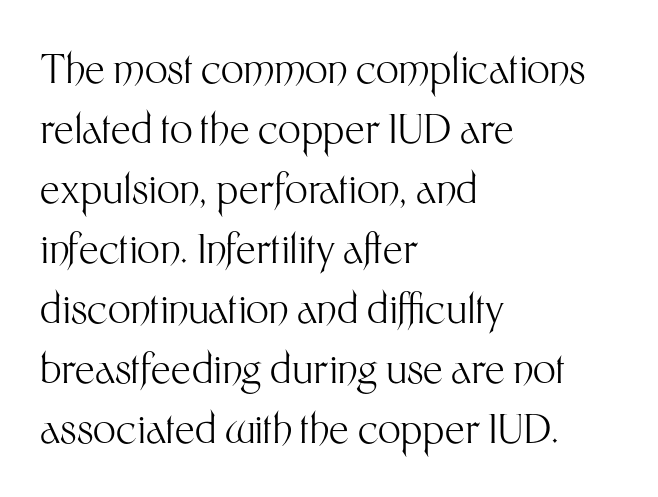
Q: Is the text bold? A: No.
Q: Is the text italic (slanted)? A: No, it is upright.
Q: Is the typeface a serif or a sans-serif typeface? A: Sans-serif.
Q: Is the text underlined? A: No.
Q: How is the paragraph aligned? A: Left-aligned.
Q: Is the spacing between letters normal or unusually wide? A: Normal.
Q: Is the spacing between lines tight, normal or loose? A: Normal.
Q: Width (condensed, normal, or wide)? A: Normal.
Q: Stroke contrast? A: Medium.
Q: x-height? A: Medium.
Q: Monospaced? A: No.
